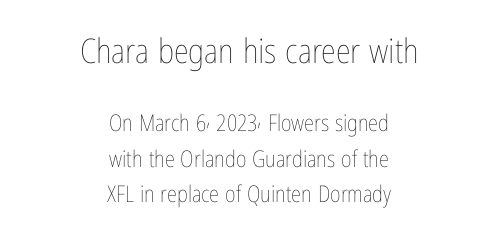
The image shows 34 px thin, condensed type, upright; set centered, normal line spacing (1.55x), normal letter spacing, not underlined; the first (top) block is 1.48x larger; low stroke contrast and a medium x-height.
